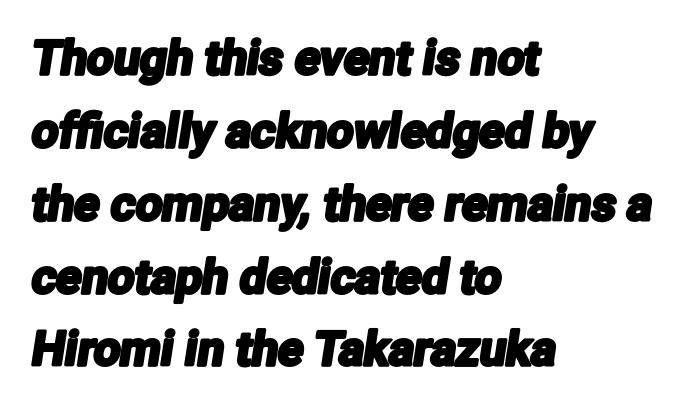
Q: Is the typeface a serif or a sans-serif typeface? A: Sans-serif.
Q: Is the text underlined? A: No.
Q: How is the paragraph aligned? A: Left-aligned.
Q: Is the spacing between letters normal or unusually wide? A: Normal.
Q: Is the spacing between lines tight, normal or loose? A: Normal.
Q: Width (condensed, normal, or wide)? A: Condensed.
Q: Stroke contrast? A: Low.
Q: x-height? A: Medium.
Q: Monospaced? A: No.
